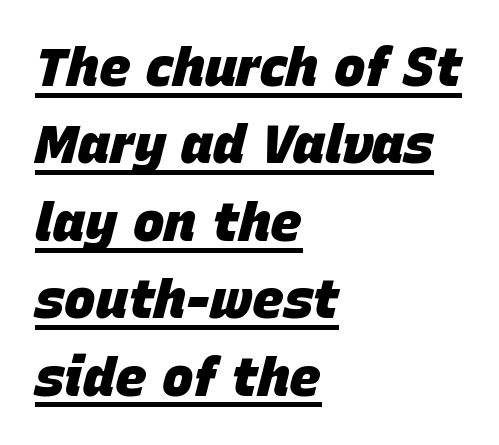
Q: Is the text bold? A: Yes.
Q: Is the text italic (slanted)? A: Yes, it leans right by about 15 degrees.
Q: Is the text underlined? A: Yes.
Q: How is the paragraph aligned? A: Left-aligned.
Q: Is the spacing between letters normal or unusually wide? A: Normal.
Q: Is the spacing between lines tight, normal or loose? A: Normal.
Q: Width (condensed, normal, or wide)? A: Normal.
Q: Stroke contrast? A: Low.
Q: x-height? A: Large.
Q: Monospaced? A: No.
